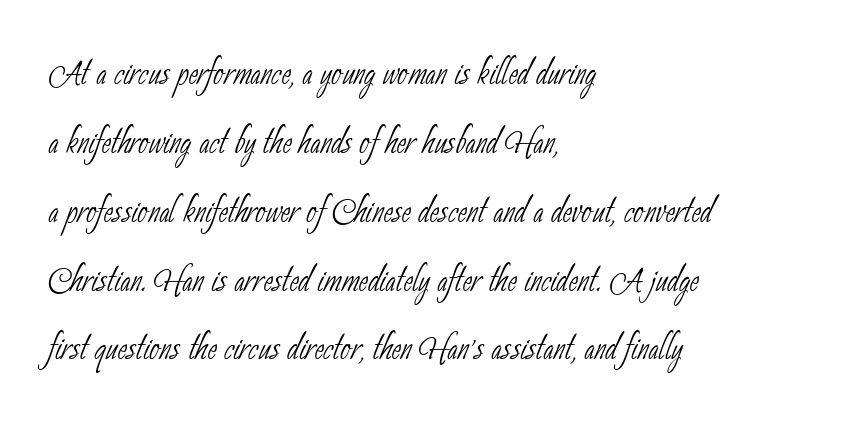
Q: Is the text bold? A: No.
Q: Is the typeface a serif or a sans-serif typeface? A: Sans-serif.
Q: Is the text underlined? A: No.
Q: How is the paragraph aligned? A: Left-aligned.
Q: Is the spacing between letters normal or unusually wide? A: Normal.
Q: Is the spacing between lines tight, normal or loose? A: Normal.
Q: Width (condensed, normal, or wide)? A: Condensed.
Q: Stroke contrast? A: Low.
Q: x-height? A: Small.
Q: Monospaced? A: No.
